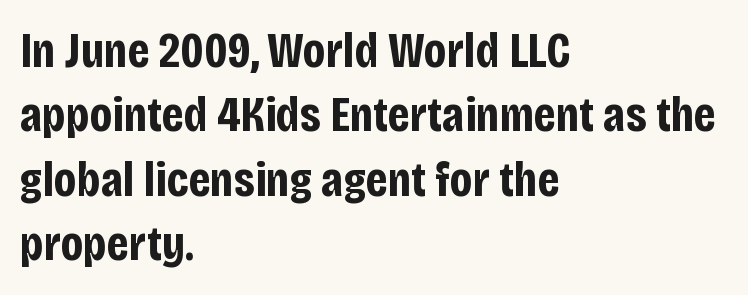
The image shows 50 px bold, condensed sans-serif type, upright; set left-aligned, normal line spacing (1.29x), normal letter spacing, not underlined; low stroke contrast and a large x-height.
